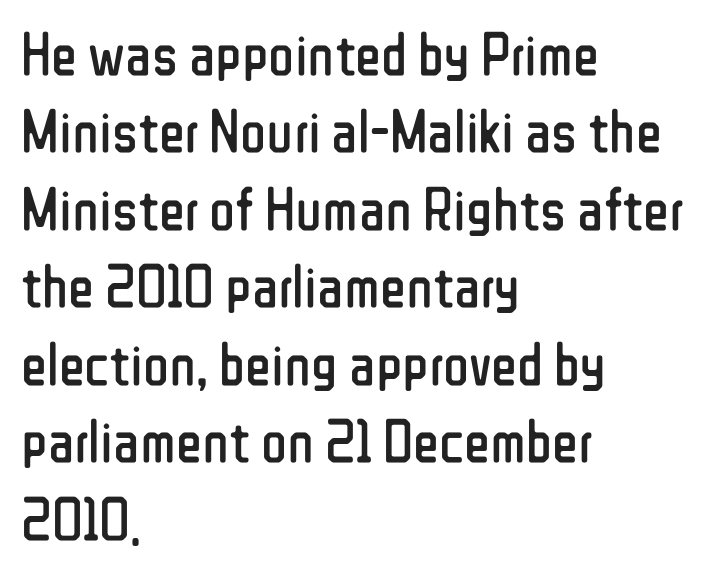
{"serif": "no", "italic": "no", "bold": "no", "weight": "regular", "width": "condensed", "stroke_contrast": "low", "x_height": "medium", "monospaced": "no", "underline": "no", "align": "left", "line_spacing": "normal", "line_spacing_ratio": 1.27, "letter_spacing": "normal", "letter_spacing_em": 0.0, "glyph_px": 61}
